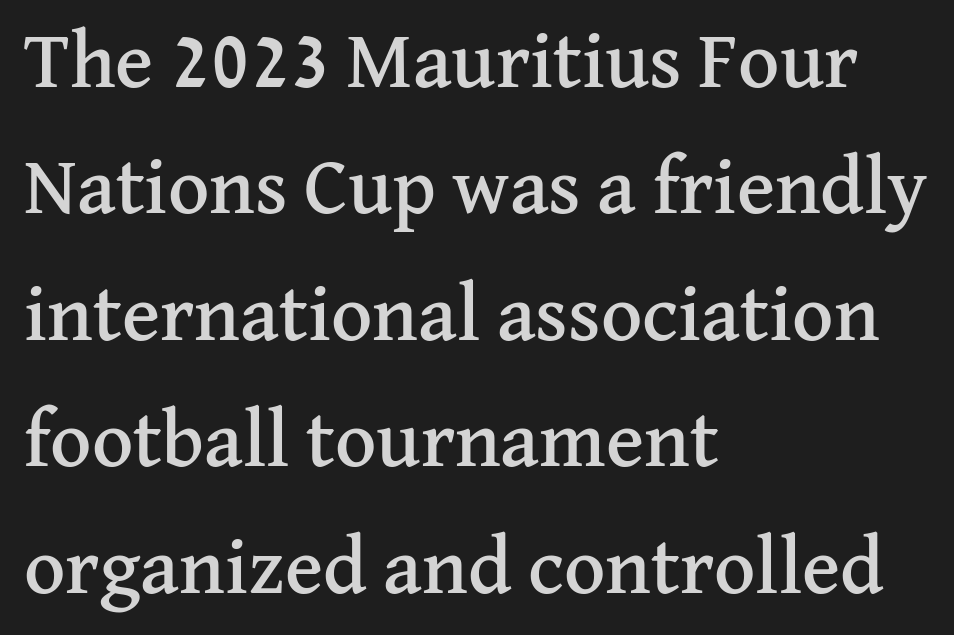
Layout note: lines flush left. The space beneath each line is pristine and unruled. The rows are spaced the way most documents space them. Proportional: the letters do not fall into vertical columns. Small tapered or slab feet sit at the stroke ends, so this counts as serif. You can tell it's not italic because the verticals are truly vertical.
